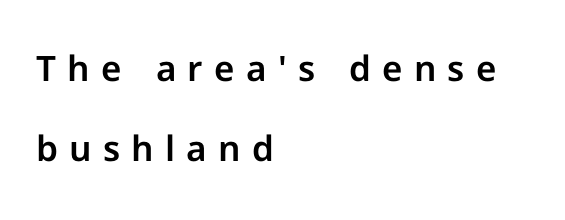
The image shows 35 px sans-serif type, upright; set left-aligned, loose line spacing (2.3x), unusually wide letter spacing (+0.32 em), not underlined; low stroke contrast and a medium x-height.
